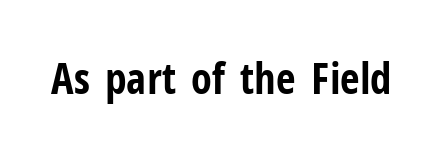
Q: Is the text bold? A: Yes.
Q: Is the text italic (slanted)? A: No, it is upright.
Q: Is the typeface a serif or a sans-serif typeface? A: Sans-serif.
Q: Is the text underlined? A: No.
Q: Is the spacing between letters normal or unusually wide? A: Normal.
Q: Width (condensed, normal, or wide)? A: Condensed.
Q: Stroke contrast? A: Low.
Q: x-height? A: Medium.
Q: Monospaced? A: No.
